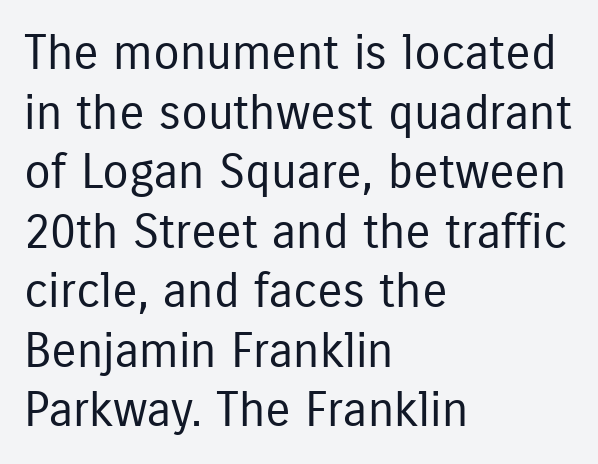
{"serif": "no", "italic": "no", "bold": "no", "weight": "regular", "width": "condensed", "stroke_contrast": "low", "x_height": "medium", "monospaced": "no", "underline": "no", "align": "left", "line_spacing_ratio": 1.24, "letter_spacing": "normal", "letter_spacing_em": 0.0, "glyph_px": 48}
